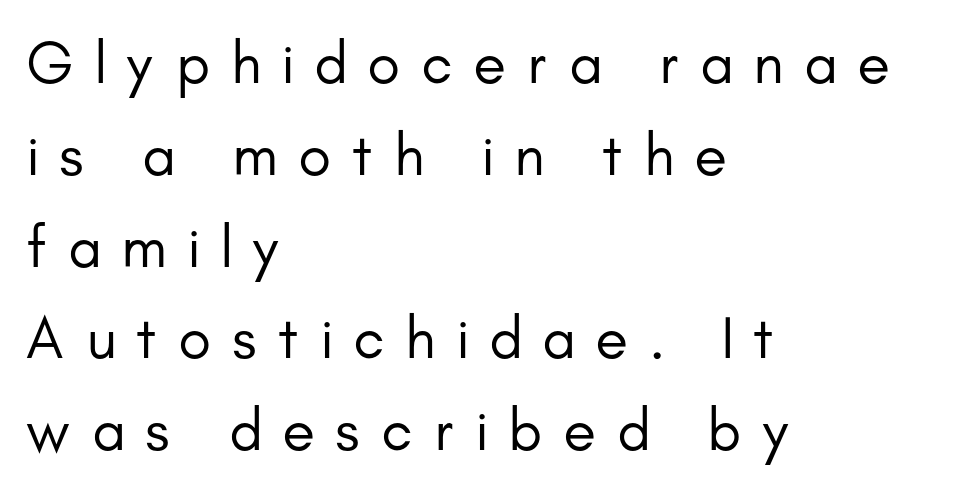
{"serif": "no", "italic": "no", "bold": "no", "weight": "regular", "width": "normal", "stroke_contrast": "low", "x_height": "small", "monospaced": "no", "underline": "no", "align": "left", "line_spacing": "normal", "line_spacing_ratio": 1.53, "letter_spacing": "wide", "letter_spacing_em": 0.35, "glyph_px": 60}
